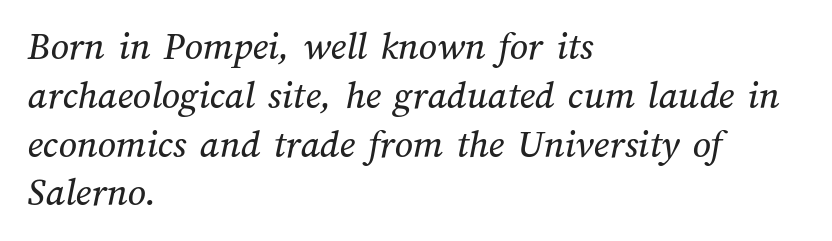
The letterforms sit shoulder to shoulder at normal distance. Check under the words: just untouched page. Each letter keeps its own natural width here, so spacing adapts to shape. Alignment: flush left.
